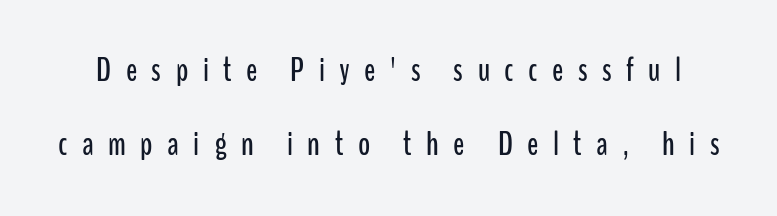
Q: Is the text italic (slanted)? A: No, it is upright.
Q: Is the typeface a serif or a sans-serif typeface? A: Sans-serif.
Q: Is the text underlined? A: No.
Q: Is the spacing between letters normal or unusually wide? A: Unusually wide.
Q: Is the spacing between lines tight, normal or loose? A: Loose.
Q: Width (condensed, normal, or wide)? A: Condensed.
Q: Stroke contrast? A: Low.
Q: x-height? A: Medium.
Q: Monospaced? A: No.
